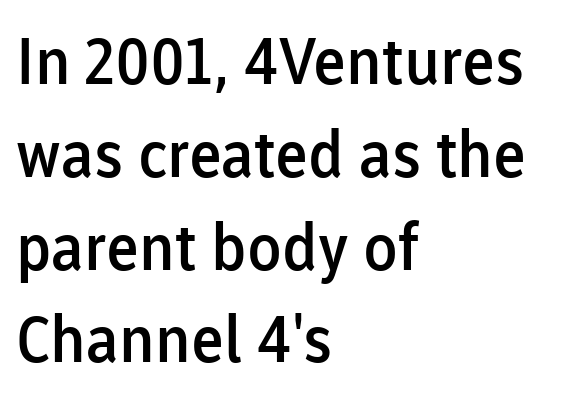
Q: Is the text bold? A: Semi-bold.
Q: Is the text italic (slanted)? A: No, it is upright.
Q: Is the typeface a serif or a sans-serif typeface? A: Sans-serif.
Q: Is the text underlined? A: No.
Q: How is the paragraph aligned? A: Left-aligned.
Q: Is the spacing between letters normal or unusually wide? A: Normal.
Q: Is the spacing between lines tight, normal or loose? A: Normal.
Q: Width (condensed, normal, or wide)? A: Normal.
Q: Stroke contrast? A: Low.
Q: x-height? A: Medium.
Q: Monospaced? A: No.
